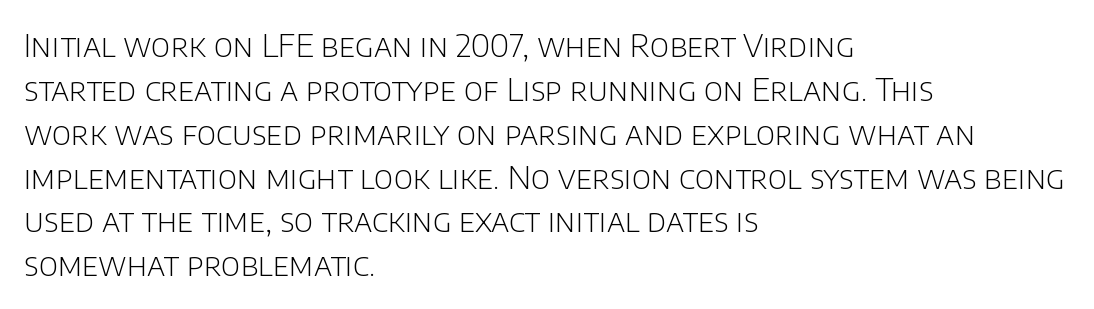
The rendering uses natural spacing where letterforms have individual widths. The rendering shows plain stroke endings on the letterforms — a sans-serif design. This is the regular roman posture of the typeface. The paragraph has a hard left edge and a soft right edge. Spacing between characters is what you'd get straight out of the box. The weight tops out at a normal text grade.
